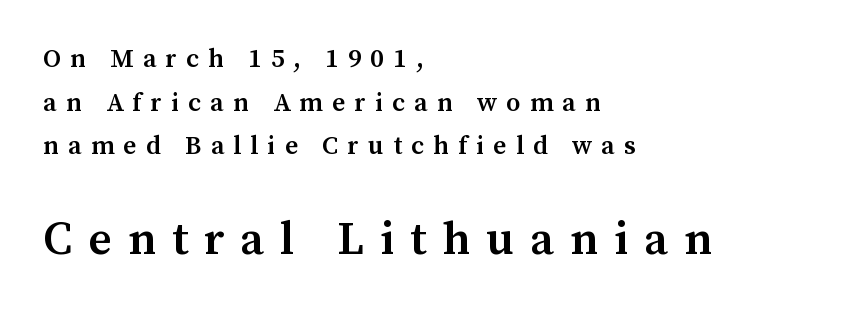
Q: Is the text bold? A: Semi-bold.
Q: Is the text italic (slanted)? A: No, it is upright.
Q: Is the typeface a serif or a sans-serif typeface? A: Serif.
Q: Is the text underlined? A: No.
Q: How is the paragraph aligned? A: Left-aligned.
Q: Is the spacing between letters normal or unusually wide? A: Unusually wide.
Q: Is the spacing between lines tight, normal or loose? A: Normal.
Q: Which block of text is set in a larger size, the first (top) or the second (bottom)? A: The second (bottom) one.
Q: Width (condensed, normal, or wide)? A: Normal.
Q: Stroke contrast? A: Medium.
Q: x-height? A: Medium.
Q: Monospaced? A: No.
